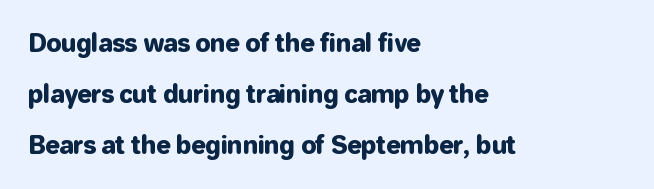
Q: Is the text italic (slanted)? A: No, it is upright.
Q: Is the text underlined? A: No.
Q: How is the paragraph aligned? A: Left-aligned.
Q: Is the spacing between letters normal or unusually wide? A: Normal.
Q: Is the spacing between lines tight, normal or loose? A: Loose.
